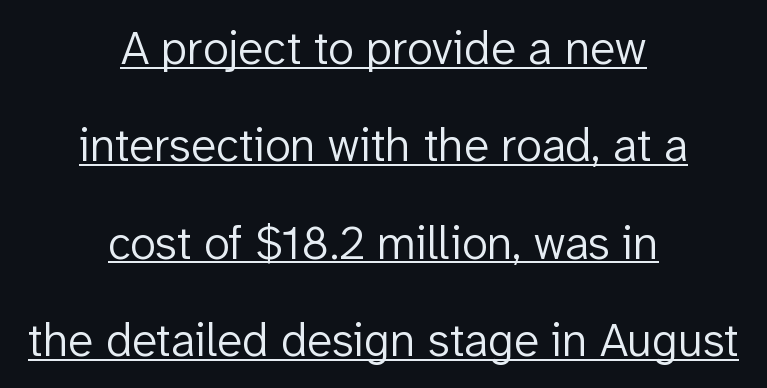
The rendering uses a large line-height, opening up the rows. Every stem runs plumb, perpendicular to the baseline. Weight: regular or lighter. The rag falls on both sides of this text block equally. These lines keep a tight, regular rhythm from letter to letter.
